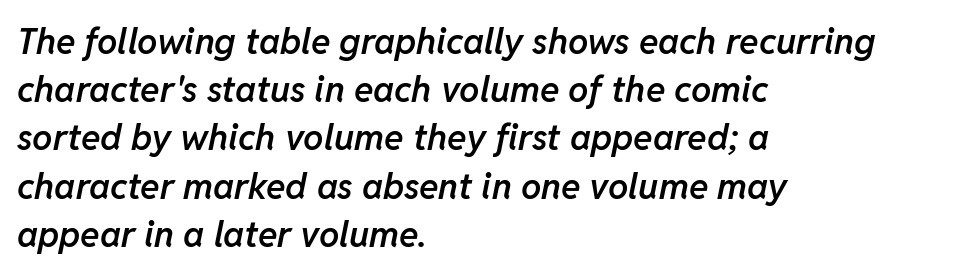
{"italic": "yes", "lean": "right", "slant_degrees": 11, "bold": "semi", "weight": "semibold", "width": "normal", "stroke_contrast": "low", "x_height": "medium", "monospaced": "no", "underline": "no", "align": "left", "line_spacing": "normal", "line_spacing_ratio": 1.34, "letter_spacing": "normal", "letter_spacing_em": 0.0, "glyph_px": 36}
